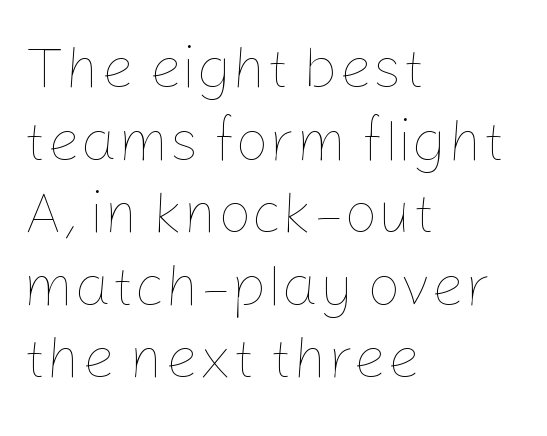
{"italic": "no", "bold": "no", "weight": "thin", "width": "normal", "stroke_contrast": "low", "x_height": "medium", "monospaced": "no", "underline": "no", "align": "left", "line_spacing_ratio": 1.23, "letter_spacing": "normal", "letter_spacing_em": 0.0, "glyph_px": 59}
